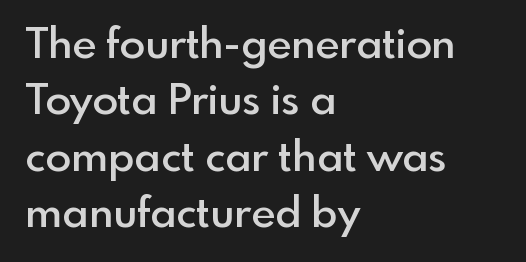
The image shows 42 px semibold sans-serif type, upright; set left-aligned, normal line spacing (1.34x), normal letter spacing, not underlined; a small x-height.
